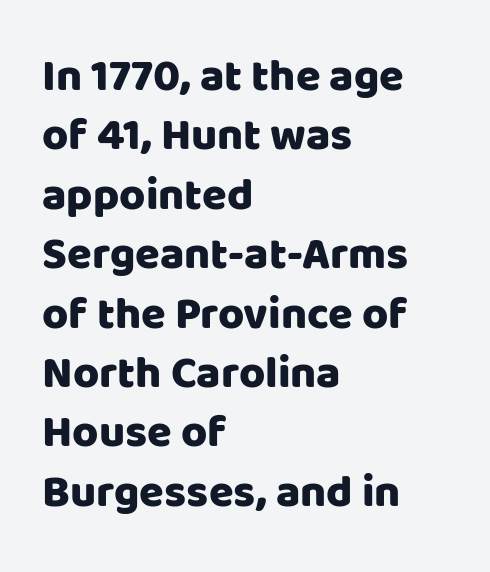
{"serif": "no", "italic": "no", "width": "normal", "stroke_contrast": "low", "x_height": "large", "monospaced": "no", "underline": "no", "align": "left", "line_spacing": "normal", "line_spacing_ratio": 1.32, "letter_spacing": "normal", "letter_spacing_em": 0.0, "glyph_px": 45}
